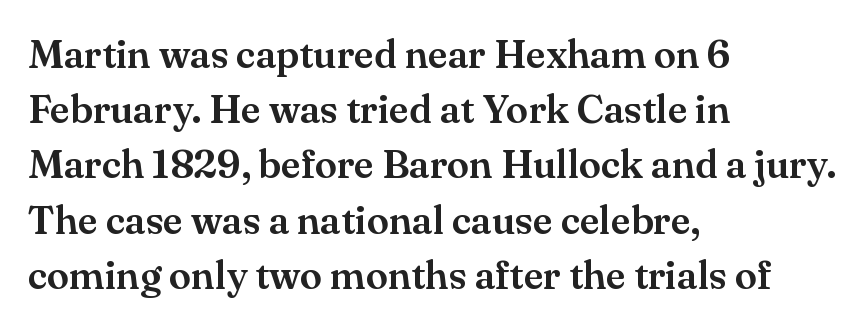
Q: Is the text italic (slanted)? A: No, it is upright.
Q: Is the typeface a serif or a sans-serif typeface? A: Serif.
Q: Is the text underlined? A: No.
Q: How is the paragraph aligned? A: Left-aligned.
Q: Is the spacing between letters normal or unusually wide? A: Normal.
Q: Is the spacing between lines tight, normal or loose? A: Normal.
Q: Width (condensed, normal, or wide)? A: Normal.
Q: Stroke contrast? A: Medium.
Q: x-height? A: Small.
Q: Monospaced? A: No.
